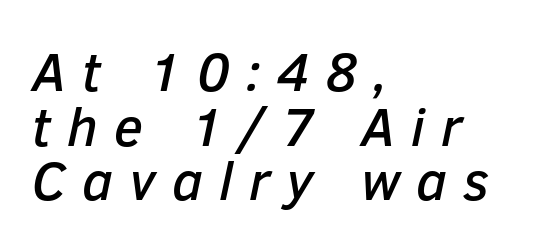
{"italic": "yes", "lean": "right", "slant_degrees": 12, "width": "normal", "stroke_contrast": "low", "x_height": "medium", "monospaced": "no", "underline": "no", "align": "left", "line_spacing": "tight", "line_spacing_ratio": 1.01, "letter_spacing": "wide", "letter_spacing_em": 0.3, "glyph_px": 54}
